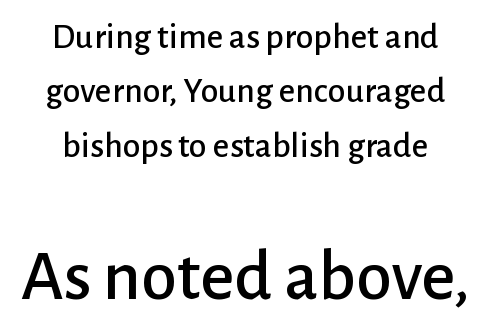
Tracking value appears to be zero — textbook default spacing. Block two is the big one; block one sits smaller above it. The letters stand straight up with perfectly vertical stems. Proportional: the letters do not fall into vertical columns. Quick note: interline space is typical. The baseline area is clear.
